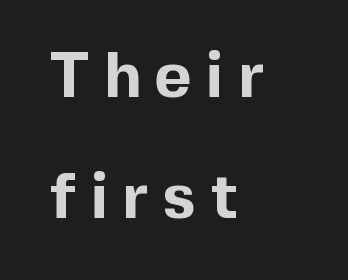
Caption: bold face, heavy strokes. You could only call the tracking loose — the letters float apart. Proportional: the letters do not fall into vertical columns. The letters stand upright; this is a roman face. Nobody drew a line under any word here.
